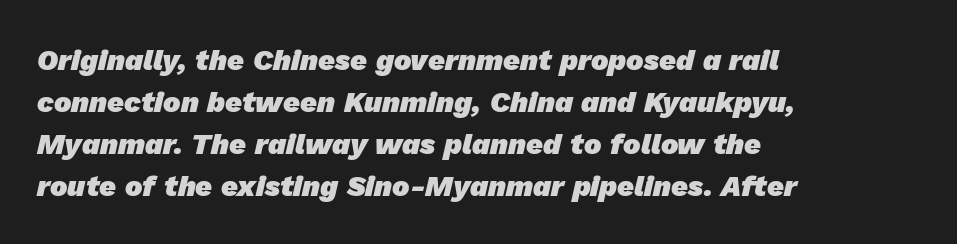
{"serif": "no", "bold": "yes", "weight": "heavy", "width": "normal", "stroke_contrast": "low", "x_height": "medium", "monospaced": "no", "underline": "no", "align": "left", "line_spacing": "normal", "line_spacing_ratio": 1.45, "letter_spacing": "normal", "letter_spacing_em": 0.0, "glyph_px": 29}
